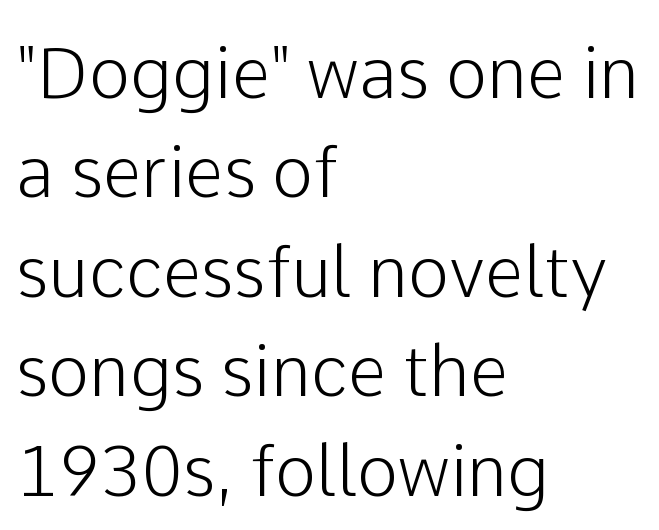
Q: Is the text italic (slanted)? A: No, it is upright.
Q: Is the typeface a serif or a sans-serif typeface? A: Sans-serif.
Q: Is the text underlined? A: No.
Q: How is the paragraph aligned? A: Left-aligned.
Q: Is the spacing between letters normal or unusually wide? A: Normal.
Q: Is the spacing between lines tight, normal or loose? A: Normal.
Q: Width (condensed, normal, or wide)? A: Normal.
Q: Stroke contrast? A: Low.
Q: x-height? A: Medium.
Q: Monospaced? A: No.
